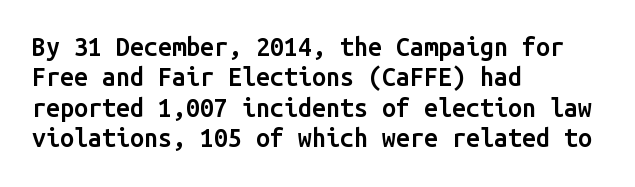
Q: Is the text bold? A: Semi-bold.
Q: Is the text italic (slanted)? A: No, it is upright.
Q: Is the text underlined? A: No.
Q: How is the paragraph aligned? A: Left-aligned.
Q: Is the spacing between letters normal or unusually wide? A: Normal.
